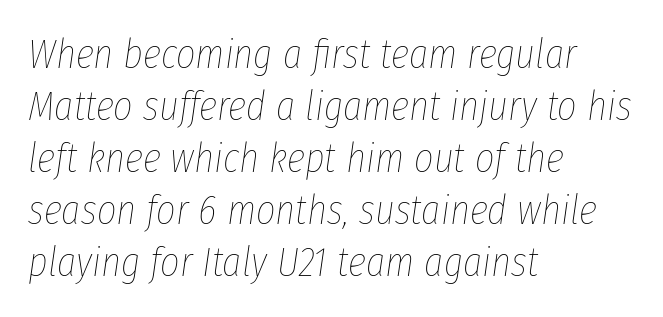
The image shows 42 px thin, condensed type, italic (leaning right); set left-aligned, line spacing 1.24x, normal letter spacing, not underlined; low stroke contrast and a medium x-height.
